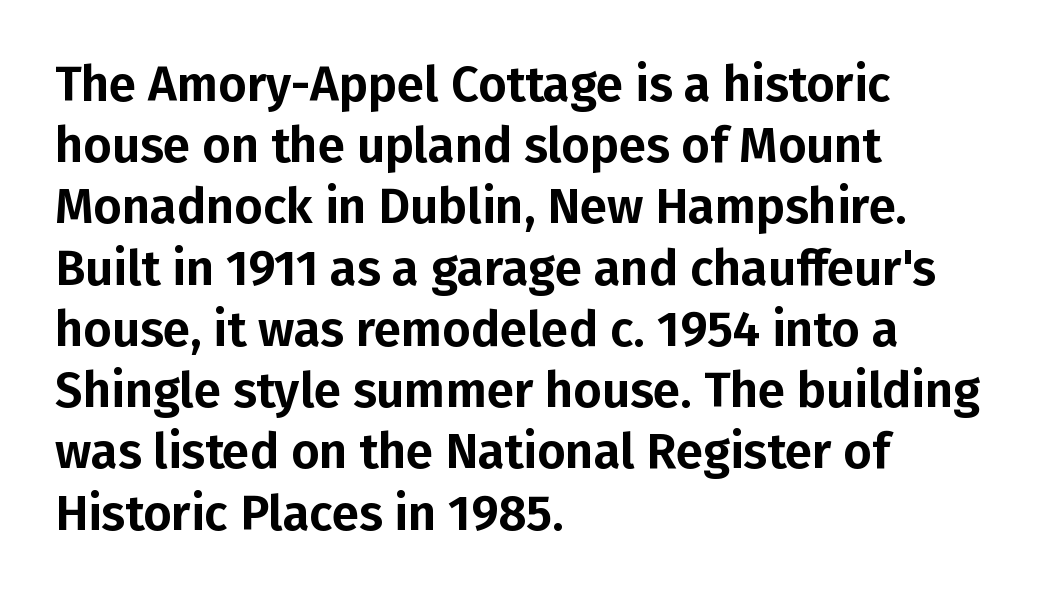
You can tell from the bare stems that sans-serif type was used. The block of text has a typical density, with ordinary space between rows. Honestly, the letter spacing is just normal — you wouldn't notice it. A typesetter would mark this as roman, not italic. The passage shown is typed in a proportional face where columns would drift.
